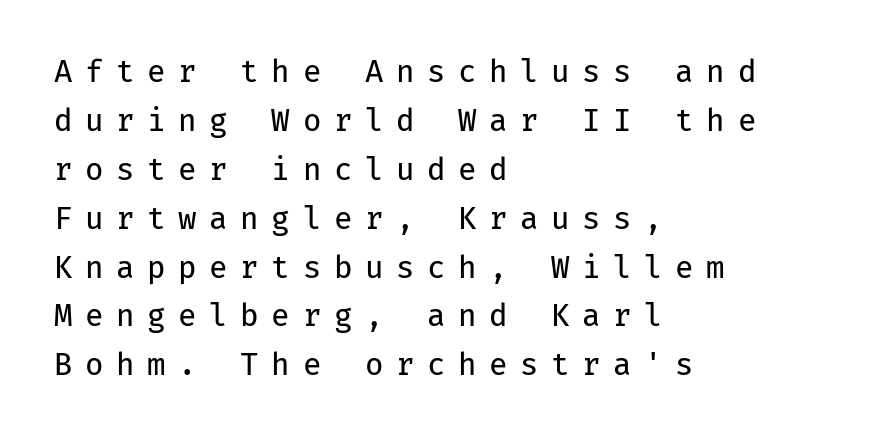
Q: Is the text bold? A: No.
Q: Is the text italic (slanted)? A: No, it is upright.
Q: Is the typeface a serif or a sans-serif typeface? A: Sans-serif.
Q: Is the text underlined? A: No.
Q: How is the paragraph aligned? A: Left-aligned.
Q: Is the spacing between letters normal or unusually wide? A: Unusually wide.
Q: Is the spacing between lines tight, normal or loose? A: Normal.
Q: Width (condensed, normal, or wide)? A: Normal.
Q: Stroke contrast? A: Low.
Q: x-height? A: Medium.
Q: Monospaced? A: Yes.
